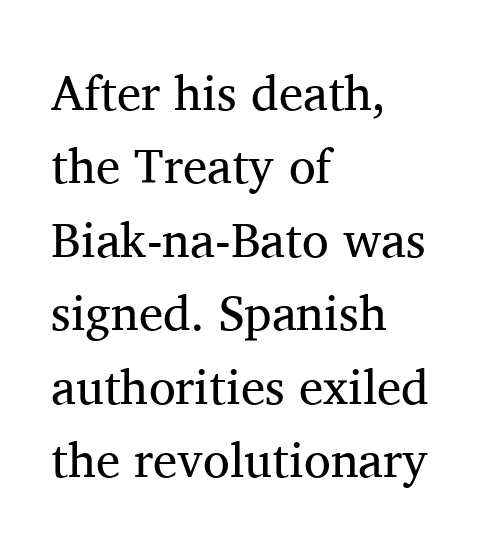
The rows are spaced the way most documents space them. The rendering shows small feet on the letterforms — a serif design. This is roman type, the default non-slanted kind. Looks like regular typesetting: each glyph gets only the width it needs.
